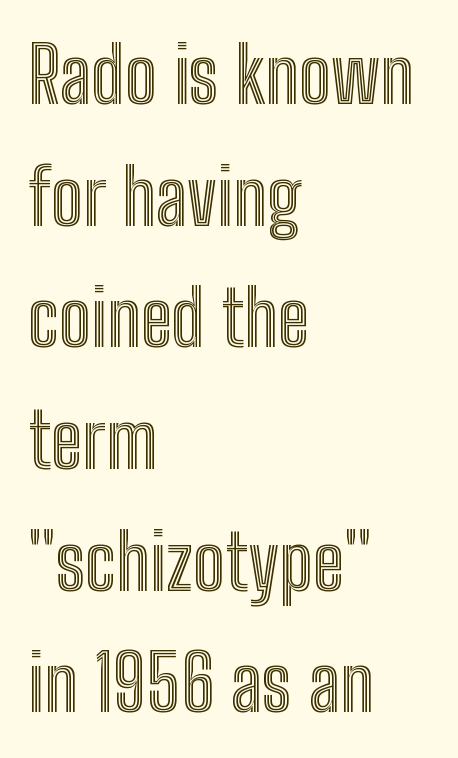
Q: Is the text italic (slanted)? A: No, it is upright.
Q: Is the text underlined? A: No.
Q: How is the paragraph aligned? A: Left-aligned.
Q: Is the spacing between letters normal or unusually wide? A: Normal.
Q: Is the spacing between lines tight, normal or loose? A: Normal.
Q: Width (condensed, normal, or wide)? A: Condensed.
Q: x-height? A: Medium.
Q: Monospaced? A: No.
